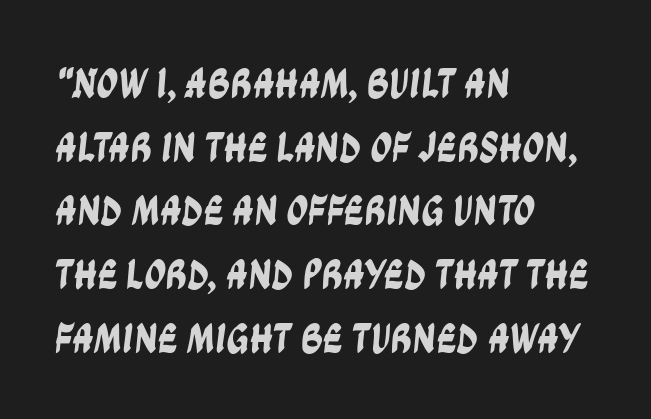
Q: Is the typeface a serif or a sans-serif typeface? A: Sans-serif.
Q: Is the text underlined? A: No.
Q: How is the paragraph aligned? A: Left-aligned.
Q: Is the spacing between letters normal or unusually wide? A: Normal.
Q: Is the spacing between lines tight, normal or loose? A: Normal.
Q: Width (condensed, normal, or wide)? A: Condensed.
Q: Stroke contrast? A: Low.
Q: x-height? A: Large.
Q: Monospaced? A: No.
